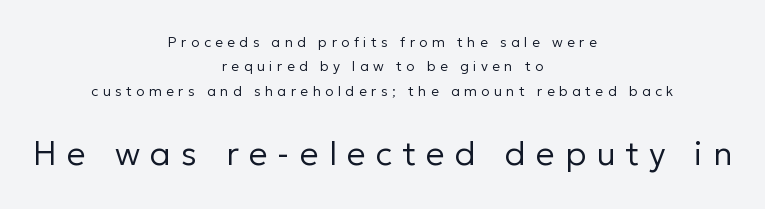
{"serif": "no", "italic": "no", "bold": "no", "weight": "regular", "width": "normal", "stroke_contrast": "low", "x_height": "medium", "monospaced": "no", "underline": "no", "align": "center", "line_spacing_ratio": 1.74, "letter_spacing": "wide", "letter_spacing_em": 0.31, "larger_block": "second", "size_ratio": 2.36, "glyph_px": 33}
